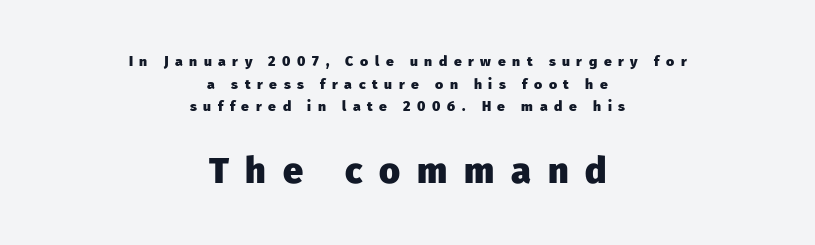
The rendering uses natural spacing where letterforms have individual widths. The paragraph shown floats in the horizontal middle. What weight is shown? A full bold with thick strokes. These lines have a slow, spaced-out rhythm from letter to letter. Each letter's strokes conclude bluntly, with no projecting serifs. Compare the two chunks: the lower has the greater cap height.
